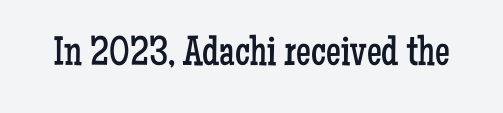
{"serif": "yes", "italic": "no", "bold": "no", "weight": "regular", "width": "condensed", "stroke_contrast": "low", "x_height": "medium", "monospaced": "no", "underline": "no", "letter_spacing": "normal", "letter_spacing_em": 0.0, "glyph_px": 42}
